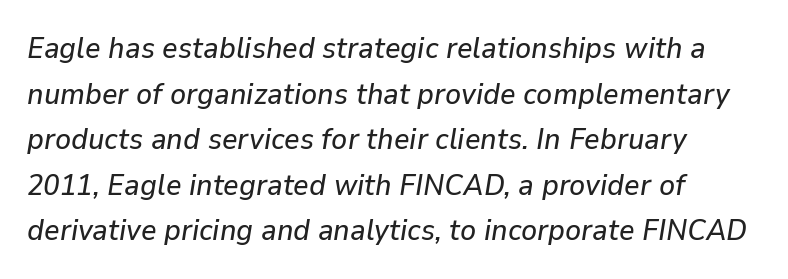
{"italic": "yes", "lean": "right", "slant_degrees": 9, "width": "normal", "stroke_contrast": "low", "x_height": "medium", "monospaced": "no", "underline": "no", "align": "left", "line_spacing": "normal", "line_spacing_ratio": 1.52, "letter_spacing": "normal", "letter_spacing_em": 0.0, "glyph_px": 30}
